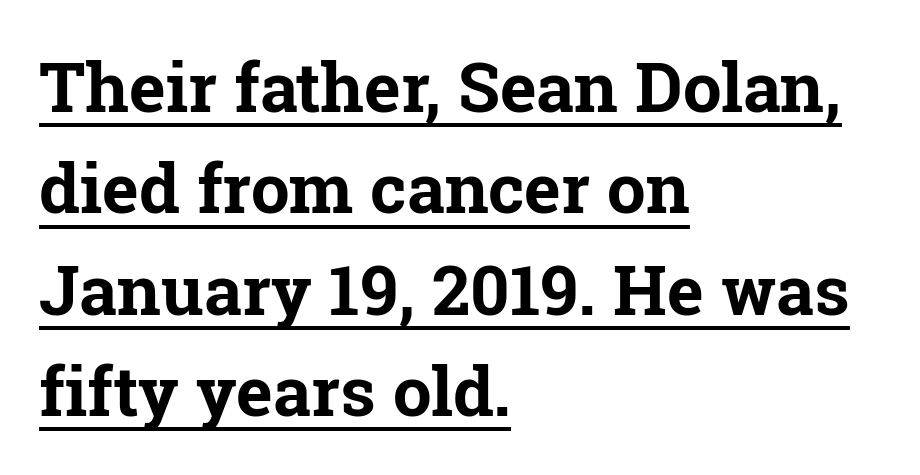
Q: Is the text bold? A: Yes.
Q: Is the text italic (slanted)? A: No, it is upright.
Q: Is the typeface a serif or a sans-serif typeface? A: Serif.
Q: Is the text underlined? A: Yes.
Q: How is the paragraph aligned? A: Left-aligned.
Q: Is the spacing between letters normal or unusually wide? A: Normal.
Q: Is the spacing between lines tight, normal or loose? A: Normal.
Q: Width (condensed, normal, or wide)? A: Normal.
Q: Stroke contrast? A: Low.
Q: x-height? A: Medium.
Q: Monospaced? A: No.
